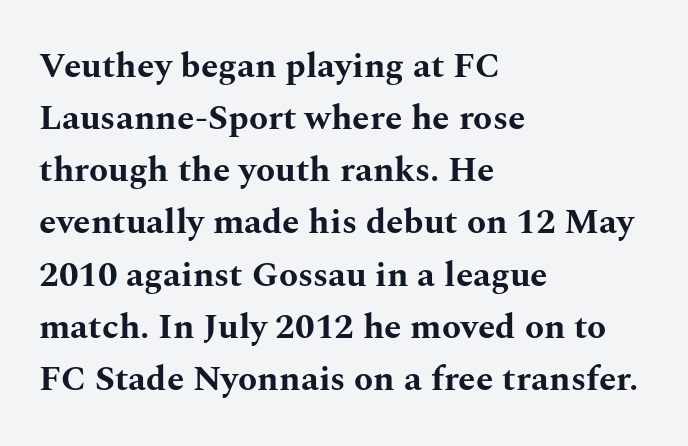
Rule under the text: the space is simply empty. Compared with a centered layout, this one pins lines to the left instead. To sum up the face: it has serifs. The typesetting leans heavy: a genuine bold. The passage shown is typed in a proportional face where columns would drift.
